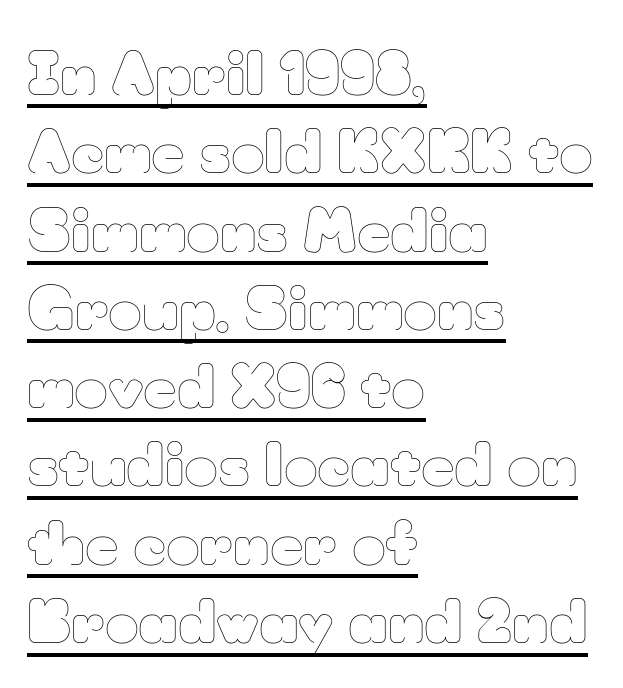
Weight: not bold — regular or lighter. The passage shown is typed in a proportional face where columns would drift. Beneath each row of characters lies a ruled line. Characters remain perfectly vertical along every line. Between one letter and the next there's only the usual sliver of space.
